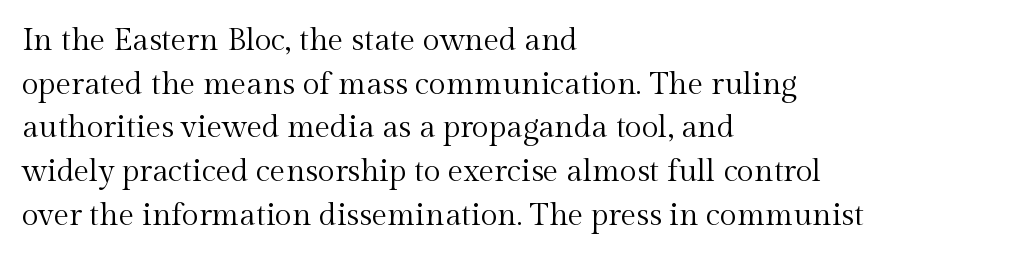
The image shows 31 px regular-weight serif type, upright; set left-aligned, normal line spacing (1.41x), normal letter spacing, not underlined; a medium x-height.
